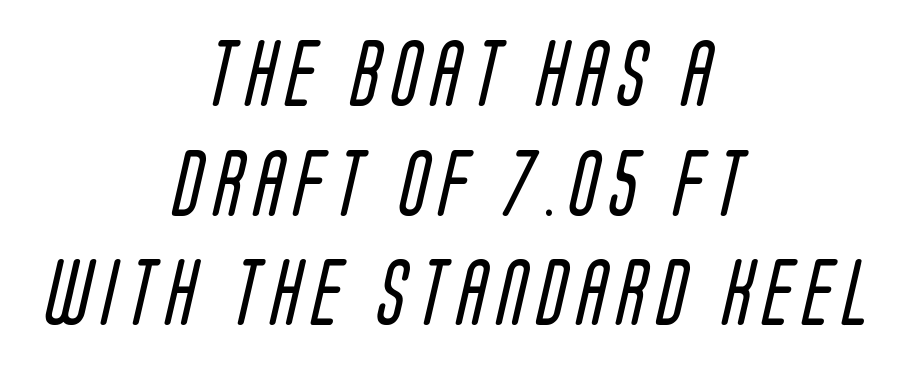
{"serif": "no", "bold": "no", "weight": "regular", "width": "condensed", "stroke_contrast": "low", "x_height": "large", "monospaced": "no", "underline": "no", "align": "center", "line_spacing": "normal", "line_spacing_ratio": 1.66, "glyph_px": 66}
